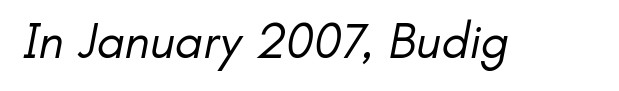
Q: Is the text bold? A: No.
Q: Is the typeface a serif or a sans-serif typeface? A: Sans-serif.
Q: Is the text underlined? A: No.
Q: Is the spacing between letters normal or unusually wide? A: Normal.
Q: Width (condensed, normal, or wide)? A: Normal.
Q: Stroke contrast? A: Low.
Q: x-height? A: Small.
Q: Monospaced? A: No.
